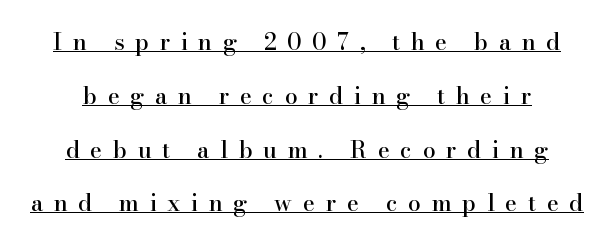
{"italic": "no", "underline": "yes", "line_spacing": "loose", "line_spacing_ratio": 2.34, "letter_spacing": "wide", "letter_spacing_em": 0.46, "glyph_px": 23}
